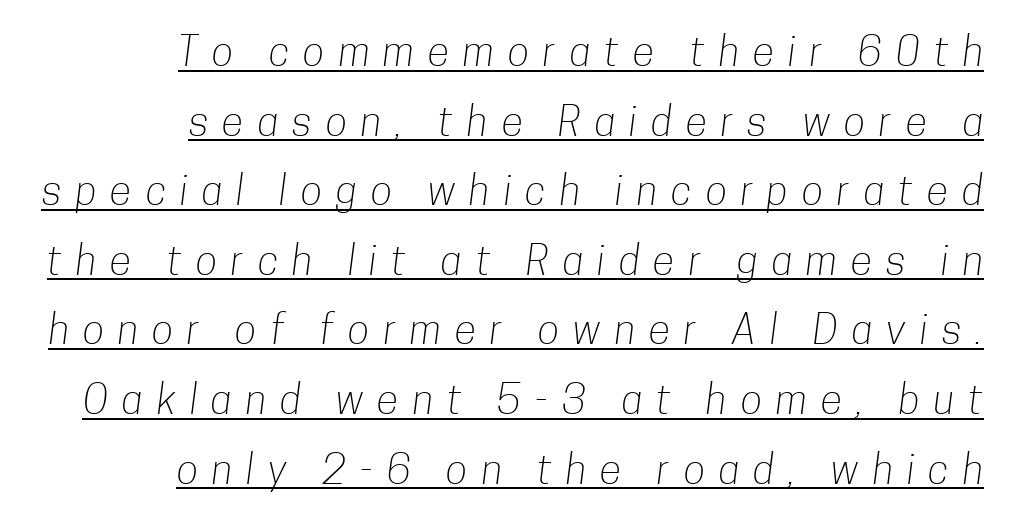
Caption: face not bold, strokes unweighted. This sample is right-justified, so line beginnings fall wherever the words allow. Honestly, the underline is the first thing you notice here. Nothing sits at the stroke ends, so this counts as sans-serif. The line texture is sparse and dotted thanks to wide tracking.
